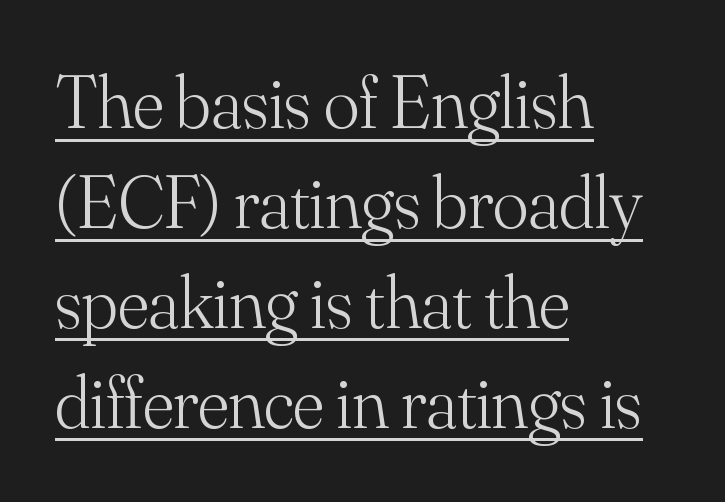
Q: Is the text bold? A: No.
Q: Is the text italic (slanted)? A: No, it is upright.
Q: Is the typeface a serif or a sans-serif typeface? A: Serif.
Q: Is the text underlined? A: Yes.
Q: How is the paragraph aligned? A: Left-aligned.
Q: Is the spacing between letters normal or unusually wide? A: Normal.
Q: Is the spacing between lines tight, normal or loose? A: Normal.
Q: Width (condensed, normal, or wide)? A: Normal.
Q: Stroke contrast? A: Medium.
Q: x-height? A: Small.
Q: Monospaced? A: No.
